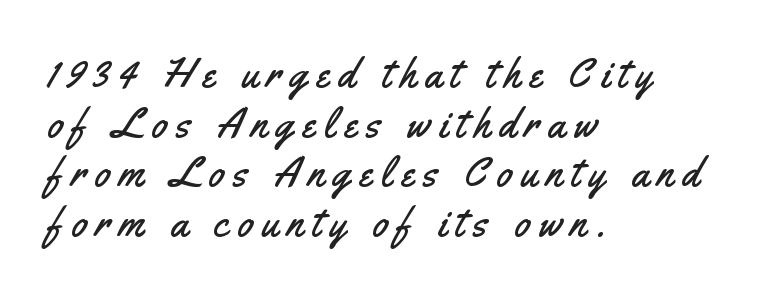
The image shows 41 px condensed sans-serif type; set left-aligned, line spacing 1.21x, unusually wide letter spacing (+0.22 em), not underlined; medium stroke contrast and a small x-height.
